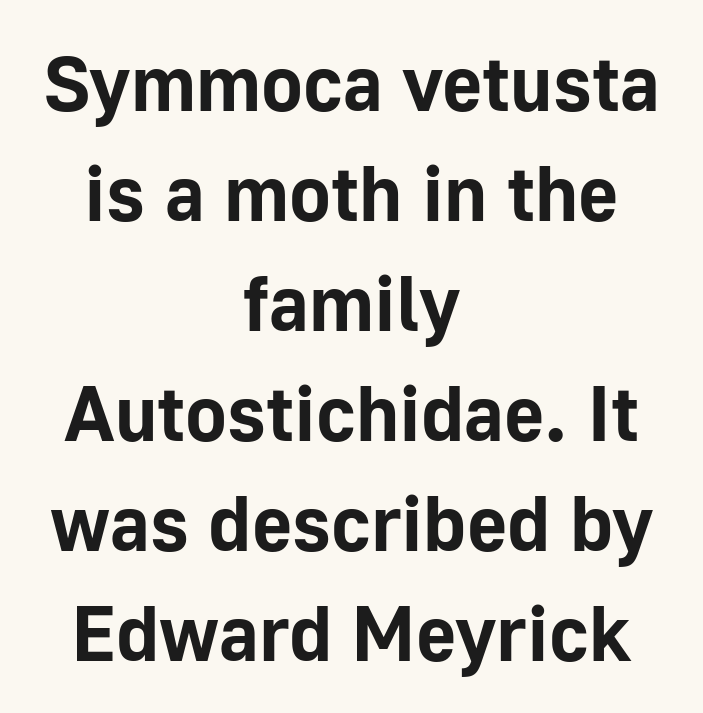
The image shows 78 px bold sans-serif type, upright; set centered, normal line spacing (1.41x), normal letter spacing, not underlined; low stroke contrast and a medium x-height.
